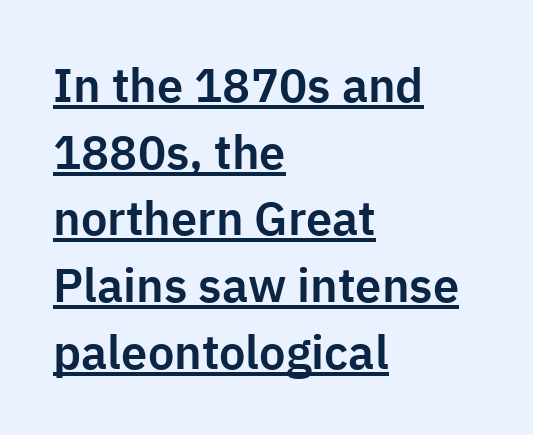
The image shows 47 px sans-serif type, upright; set left-aligned, normal line spacing (1.42x), normal letter spacing, underlined; low stroke contrast and a medium x-height.
